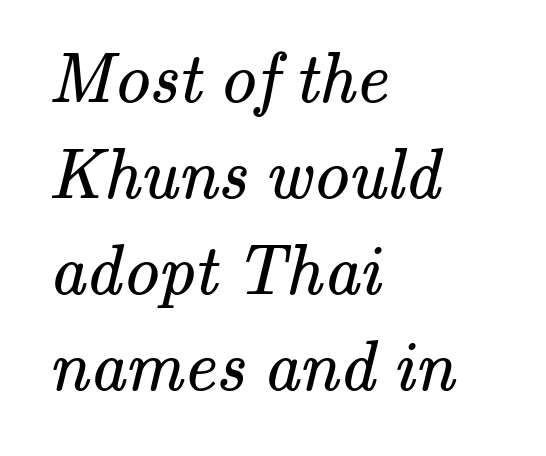
{"serif": "yes", "bold": "no", "weight": "regular", "width": "normal", "stroke_contrast": "medium", "x_height": "small", "monospaced": "no", "underline": "no", "align": "left", "line_spacing": "normal", "line_spacing_ratio": 1.35, "letter_spacing": "normal", "letter_spacing_em": 0.0, "glyph_px": 71}
